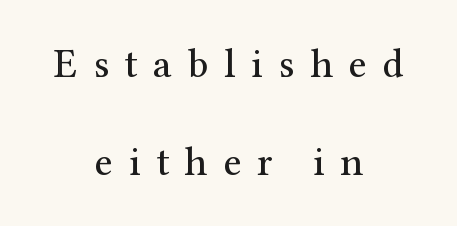
The image shows 41 px regular-weight serif type, upright; set centered, loose line spacing (2.38x), unusually wide letter spacing (+0.38 em), not underlined; medium stroke contrast and a medium x-height.
